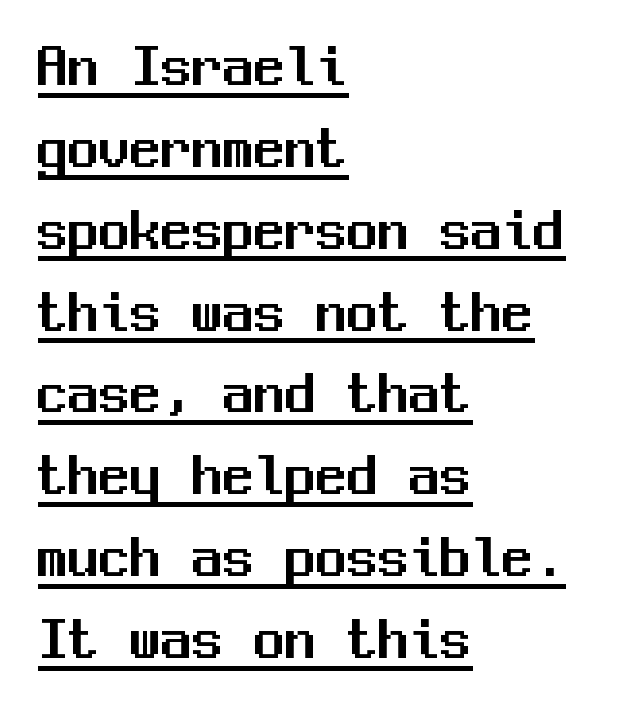
{"serif": "no", "italic": "no", "width": "normal", "stroke_contrast": "medium", "x_height": "medium", "monospaced": "yes", "underline": "yes", "align": "left", "line_spacing": "normal", "line_spacing_ratio": 1.32, "letter_spacing": "normal", "letter_spacing_em": 0.0, "glyph_px": 62}
